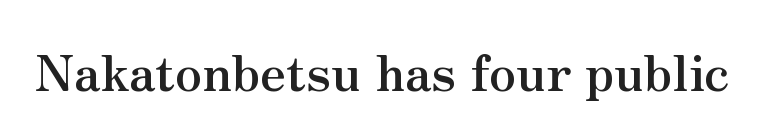
{"serif": "yes", "italic": "no", "bold": "yes", "weight": "semibold", "width": "normal", "stroke_contrast": "medium", "x_height": "small", "monospaced": "no", "underline": "no", "letter_spacing": "normal", "letter_spacing_em": 0.0, "glyph_px": 49}
